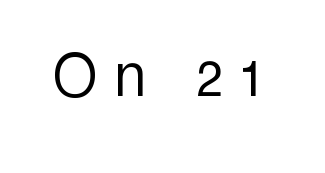
Plain, unruled lines of type. The passage shown is not bold in any degree. Think of a printed novel: that variable character pitch is what you see here. Students, note that the glyphs here are deliberately spaced far apart. The specimen reads as upright at a glance. This sample uses a sans-serif face.
